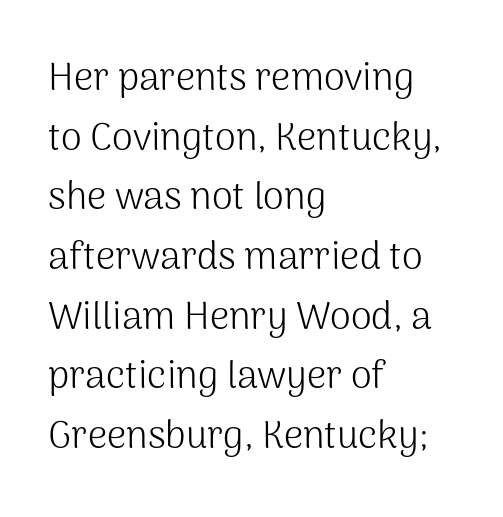
The image shows 38 px light sans-serif type, upright; set left-aligned, normal line spacing (1.57x), normal letter spacing, not underlined; medium stroke contrast and a medium x-height.
